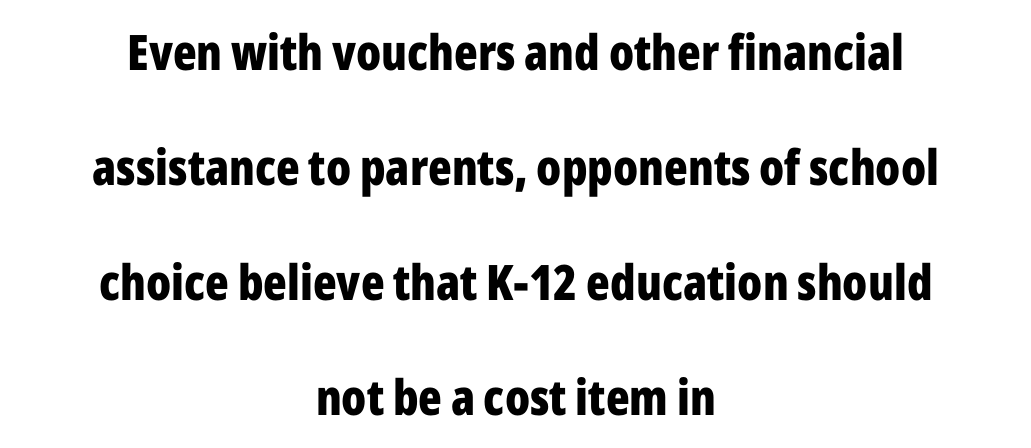
Ordinary non-slanted type is in use. The passage is arranged like a title page — every line centered. The passage shown is not underscored anywhere. Caption: standard tracking, unaltered.
